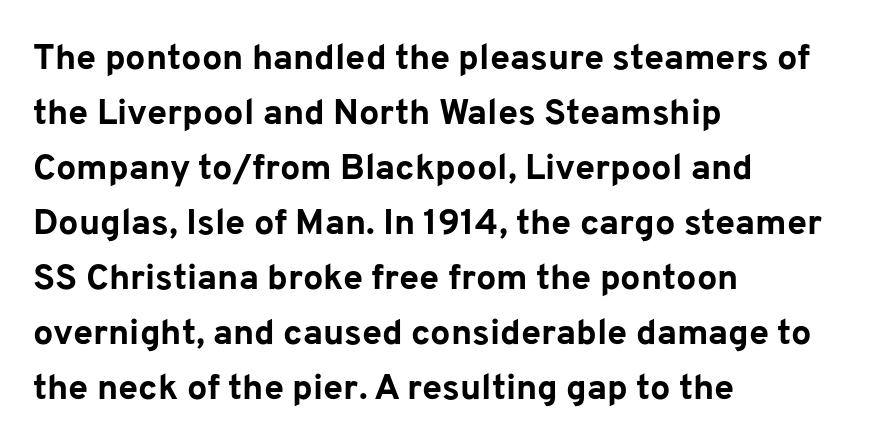
{"serif": "no", "italic": "no", "bold": "yes", "weight": "bold", "width": "normal", "stroke_contrast": "low", "x_height": "medium", "monospaced": "no", "underline": "no", "align": "left", "line_spacing": "normal", "line_spacing_ratio": 1.53, "letter_spacing": "normal", "letter_spacing_em": 0.0, "glyph_px": 36}
